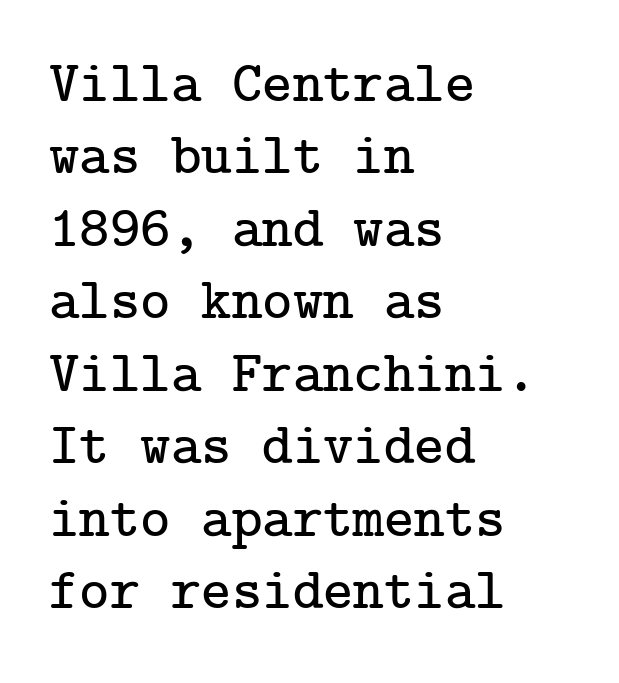
The image shows 58 px serif type, upright; set left-aligned, normal line spacing (1.25x), normal letter spacing, not underlined; low stroke contrast and a medium x-height.
